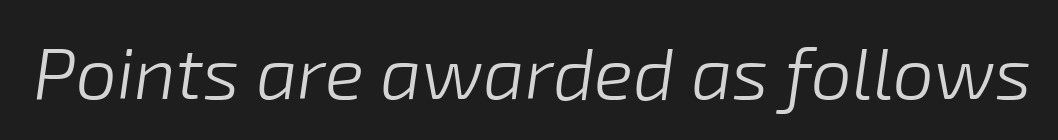
The image shows 73 px light type, italic (leaning right); set normal letter spacing, not underlined; low stroke contrast and a medium x-height.
